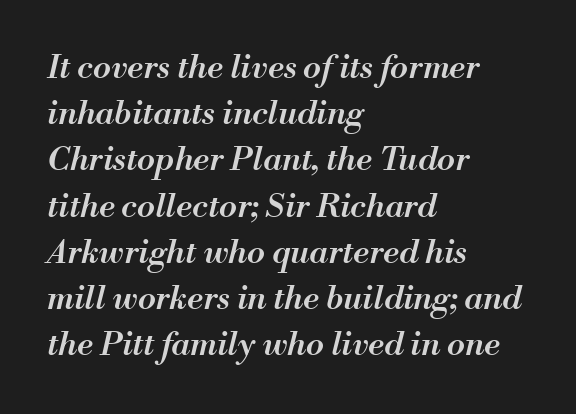
Q: Is the text bold? A: Semi-bold.
Q: Is the text italic (slanted)? A: Yes, it leans right by about 13 degrees.
Q: Is the text underlined? A: No.
Q: How is the paragraph aligned? A: Left-aligned.
Q: Is the spacing between letters normal or unusually wide? A: Normal.
Q: Is the spacing between lines tight, normal or loose? A: Normal.
Q: Width (condensed, normal, or wide)? A: Normal.
Q: Stroke contrast? A: Medium.
Q: x-height? A: Small.
Q: Monospaced? A: No.
